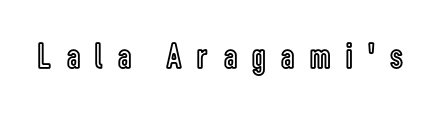
Q: Is the text italic (slanted)? A: No, it is upright.
Q: Is the text underlined? A: No.
Q: Is the spacing between letters normal or unusually wide? A: Unusually wide.
Q: Width (condensed, normal, or wide)? A: Condensed.
Q: x-height? A: Medium.
Q: Monospaced? A: No.
